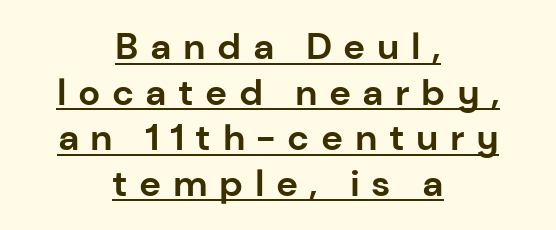
Q: Is the text bold? A: Yes.
Q: Is the text italic (slanted)? A: No, it is upright.
Q: Is the typeface a serif or a sans-serif typeface? A: Sans-serif.
Q: Is the text underlined? A: Yes.
Q: How is the paragraph aligned? A: Centered.
Q: Is the spacing between letters normal or unusually wide? A: Unusually wide.
Q: Width (condensed, normal, or wide)? A: Normal.
Q: Stroke contrast? A: Low.
Q: x-height? A: Medium.
Q: Monospaced? A: No.
